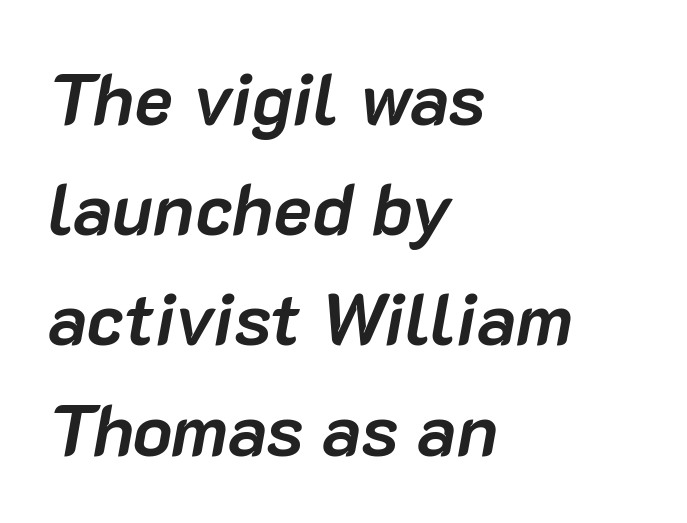
Q: Is the text bold? A: Yes.
Q: Is the text italic (slanted)? A: Yes, it leans right by about 10 degrees.
Q: Is the text underlined? A: No.
Q: How is the paragraph aligned? A: Left-aligned.
Q: Is the spacing between letters normal or unusually wide? A: Normal.
Q: Is the spacing between lines tight, normal or loose? A: Normal.
Q: Width (condensed, normal, or wide)? A: Normal.
Q: Stroke contrast? A: Low.
Q: x-height? A: Medium.
Q: Monospaced? A: No.
